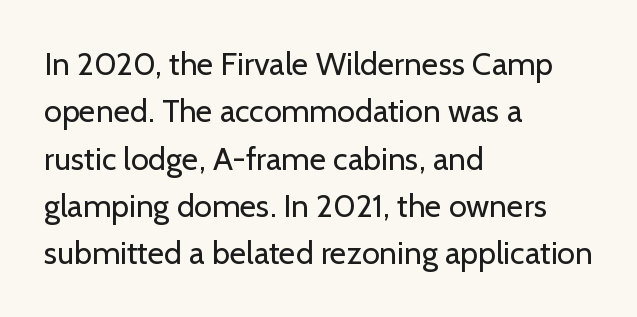
{"serif": "no", "italic": "no", "bold": "no", "weight": "regular", "width": "normal", "stroke_contrast": "low", "x_height": "medium", "monospaced": "no", "underline": "no", "align": "left", "line_spacing": "normal", "line_spacing_ratio": 1.48, "letter_spacing": "normal", "letter_spacing_em": 0.0, "glyph_px": 32}
